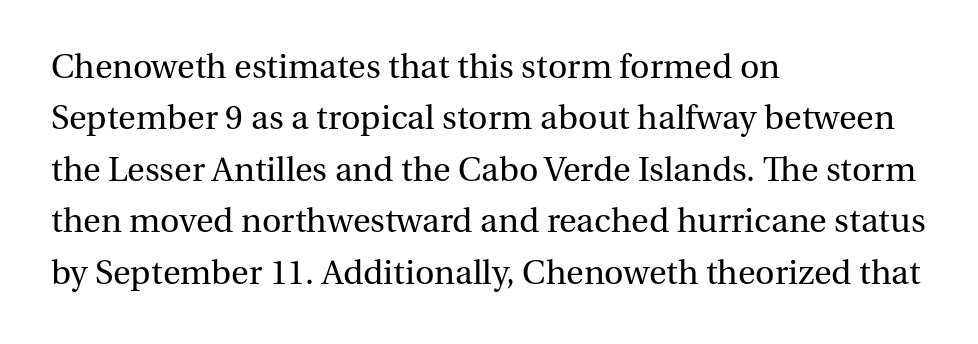
{"serif": "yes", "italic": "no", "bold": "no", "weight": "regular", "width": "normal", "stroke_contrast": "medium", "x_height": "medium", "monospaced": "no", "underline": "no", "align": "left", "line_spacing": "normal", "line_spacing_ratio": 1.43, "letter_spacing": "normal", "letter_spacing_em": 0.0, "glyph_px": 36}
